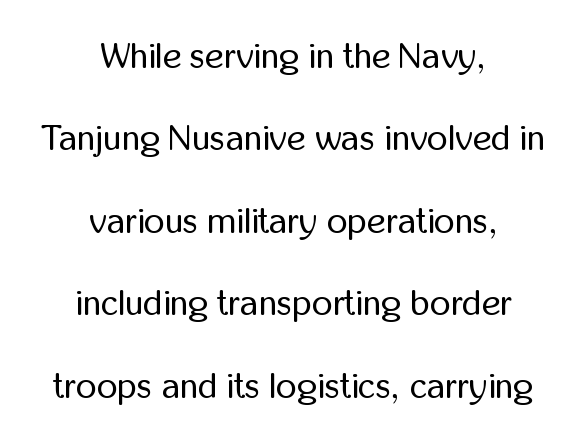
Q: Is the text bold? A: No.
Q: Is the text italic (slanted)? A: No, it is upright.
Q: Is the typeface a serif or a sans-serif typeface? A: Sans-serif.
Q: Is the text underlined? A: No.
Q: How is the paragraph aligned? A: Centered.
Q: Is the spacing between letters normal or unusually wide? A: Normal.
Q: Is the spacing between lines tight, normal or loose? A: Loose.
Q: Width (condensed, normal, or wide)? A: Condensed.
Q: Stroke contrast? A: Low.
Q: x-height? A: Medium.
Q: Monospaced? A: No.
